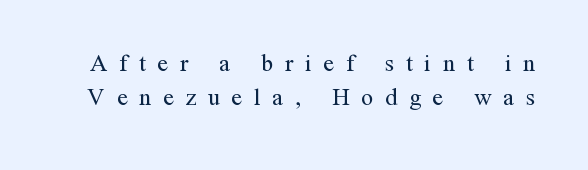
The image shows 24 px text type, upright; set normal line spacing (1.4x), unusually wide letter spacing (+0.49 em), not underlined.
